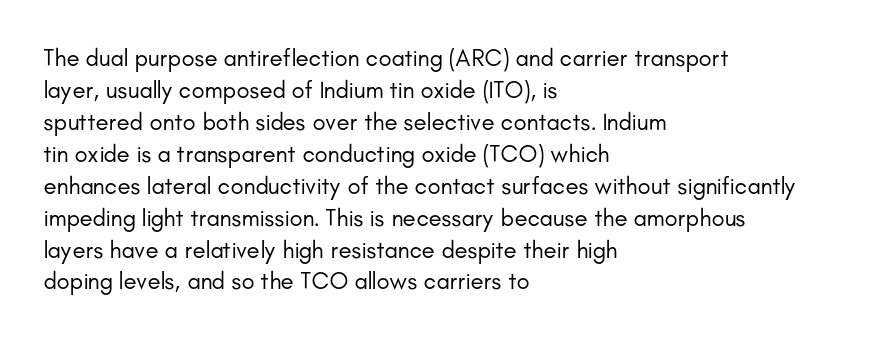
{"italic": "no", "bold": "no", "underline": "no", "align": "left", "line_spacing": "normal", "line_spacing_ratio": 1.33, "letter_spacing": "normal", "letter_spacing_em": 0.0, "glyph_px": 24}
